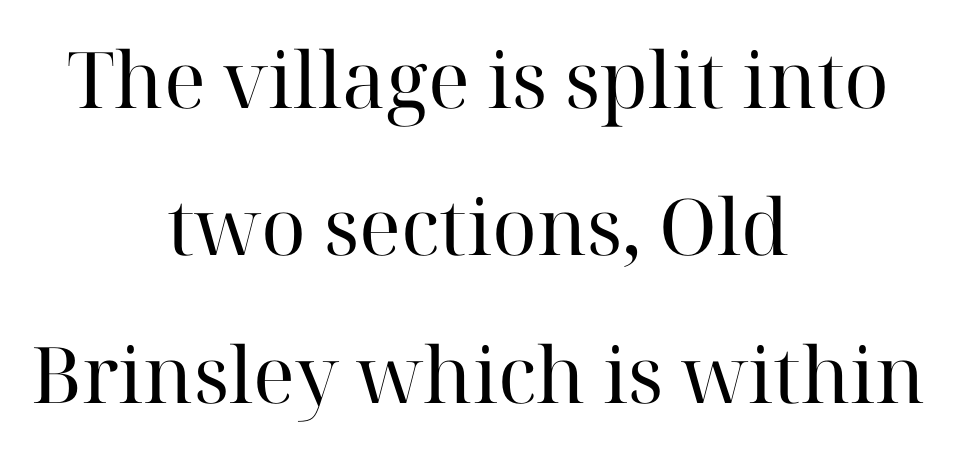
Q: Is the text bold? A: No.
Q: Is the text italic (slanted)? A: No, it is upright.
Q: Is the typeface a serif or a sans-serif typeface? A: Serif.
Q: Is the text underlined? A: No.
Q: How is the paragraph aligned? A: Centered.
Q: Is the spacing between letters normal or unusually wide? A: Normal.
Q: Width (condensed, normal, or wide)? A: Normal.
Q: Stroke contrast? A: High.
Q: x-height? A: Medium.
Q: Monospaced? A: No.
